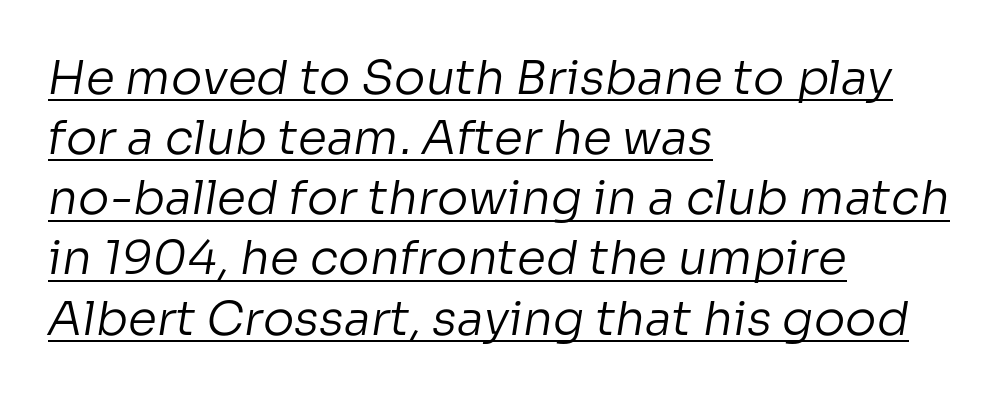
The image shows 47 px regular-weight sans-serif type; set left-aligned, normal line spacing (1.28x), normal letter spacing, underlined; low stroke contrast and a medium x-height.
